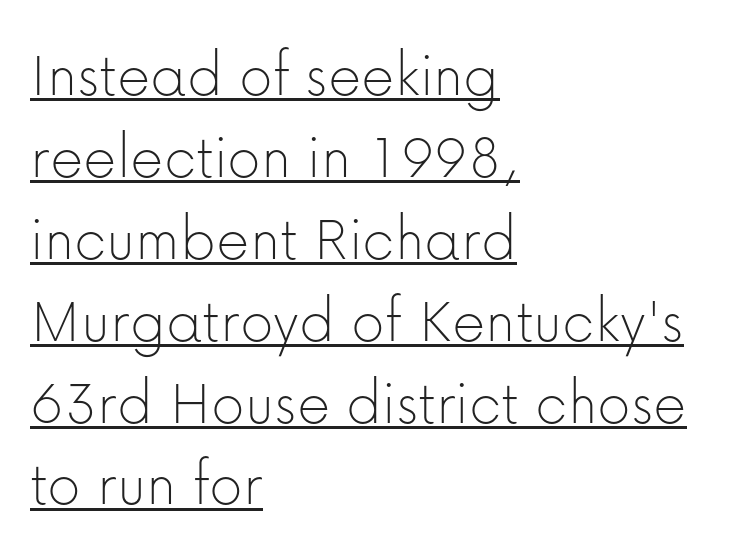
The image shows 65 px thin sans-serif type, upright; set left-aligned, normal line spacing (1.26x), normal letter spacing, underlined; low stroke contrast and a medium x-height.
